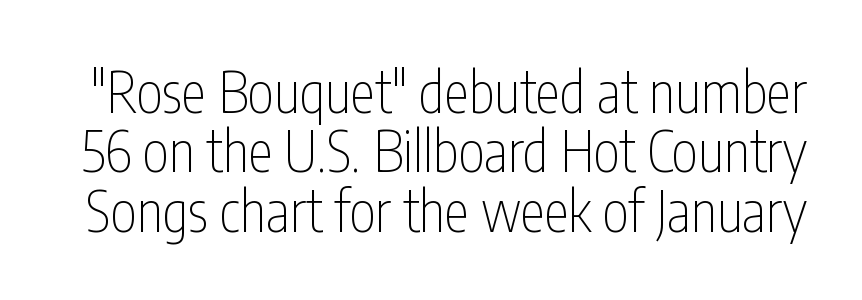
{"serif": "no", "italic": "no", "bold": "no", "weight": "thin", "width": "condensed", "stroke_contrast": "low", "x_height": "medium", "monospaced": "no", "underline": "no", "line_spacing": "tight", "line_spacing_ratio": 1.06, "letter_spacing": "normal", "letter_spacing_em": 0.0, "glyph_px": 56}
